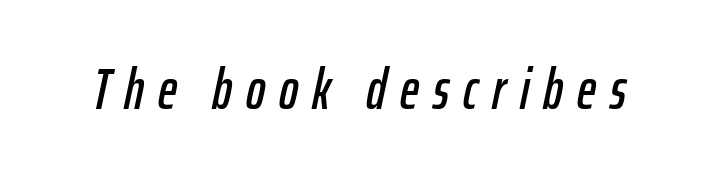
The rendering uses natural spacing where letterforms have individual widths. Tracking here is generous; glyphs stand well apart from one another. Has an underline been added? It has not. Rendered with sloped, italic letterforms.
